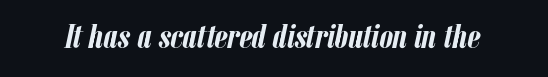
The image shows 34 px semibold, condensed type, italic (leaning right); set normal letter spacing, not underlined; low stroke contrast and a medium x-height.
